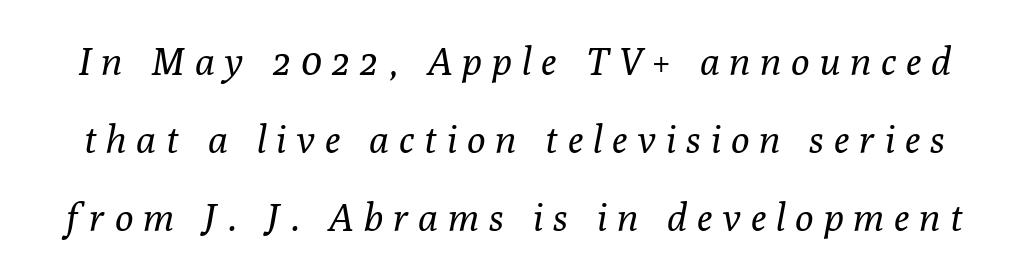
{"serif": "yes", "italic": "yes", "lean": "right", "slant_degrees": 10, "bold": "no", "weight": "regular", "width": "normal", "stroke_contrast": "low", "x_height": "medium", "monospaced": "no", "underline": "no", "line_spacing": "loose", "line_spacing_ratio": 2.05, "letter_spacing": "wide", "letter_spacing_em": 0.27, "glyph_px": 38}
